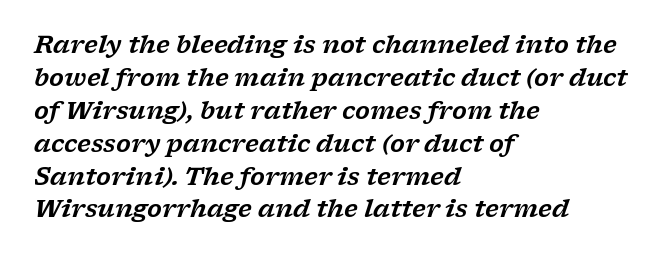
The image shows 24 px text type, italic (leaning right); set left-aligned, normal line spacing (1.37x), normal letter spacing, not underlined.
